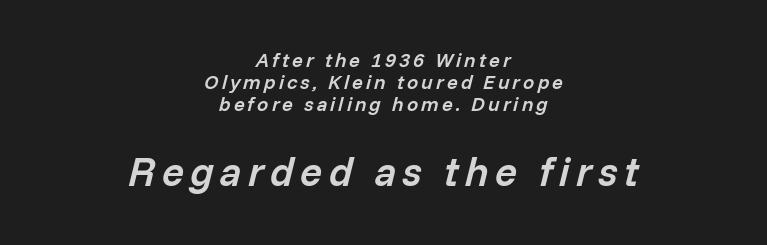
This sample has the flowing, uneven cadence of proportional lettering. Has an underline been added? It has not. One glance says dense: line gaps are narrower than usual. Tall strokes in this sample are angled rather than plumb. Typographic density is moderately raised because the face is semibold.
